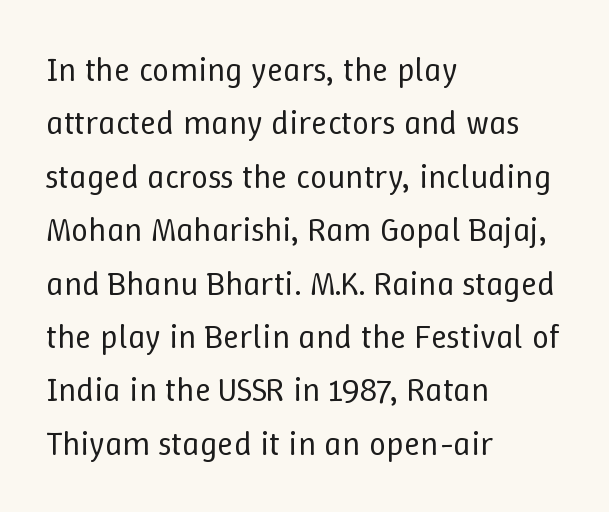
The image shows 34 px regular-weight type, upright; set left-aligned, normal line spacing (1.57x), normal letter spacing, not underlined; low stroke contrast and a medium x-height.
